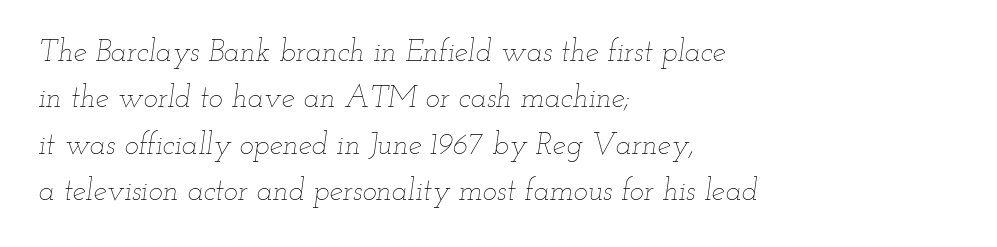
The passage shown leans; its letterforms are oblique. Left-aligned paragraph, ragged on the right. Ink coverage per letter is moderate at most. Here the glyphs are tracked normally, forming tight word shapes. Each row of text sits above clean, open space. Vertical spacing — default.
